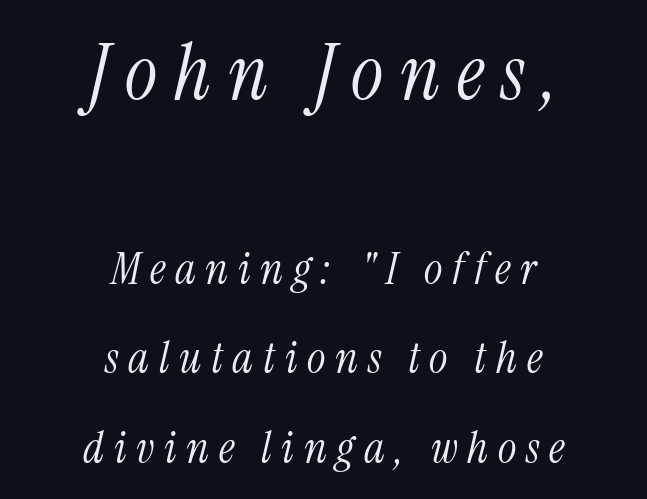
{"serif": "yes", "italic": "yes", "lean": "right", "slant_degrees": 13, "bold": "no", "weight": "light", "width": "condensed", "stroke_contrast": "medium", "x_height": "medium", "monospaced": "no", "underline": "no", "align": "center", "line_spacing": "loose", "line_spacing_ratio": 2.03, "letter_spacing": "wide", "letter_spacing_em": 0.22, "larger_block": "first", "size_ratio": 1.75, "glyph_px": 77}
